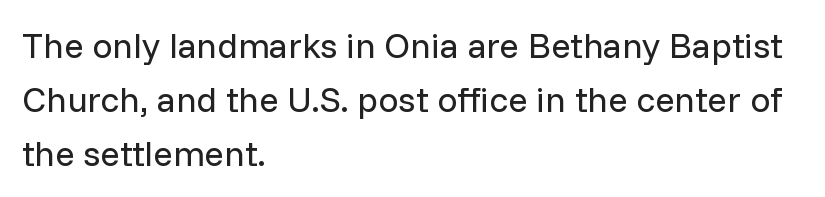
The image shows 36 px regular-weight sans-serif type, upright; set left-aligned, normal line spacing (1.5x), normal letter spacing, not underlined; low stroke contrast and a medium x-height.
